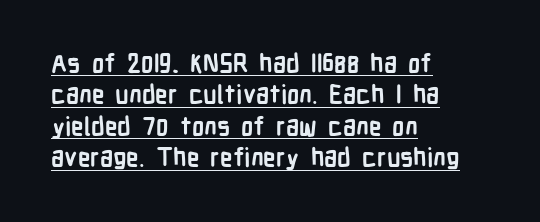
The image shows 25 px bold type, upright; set left-aligned, normal line spacing (1.26x), normal letter spacing, underlined.
